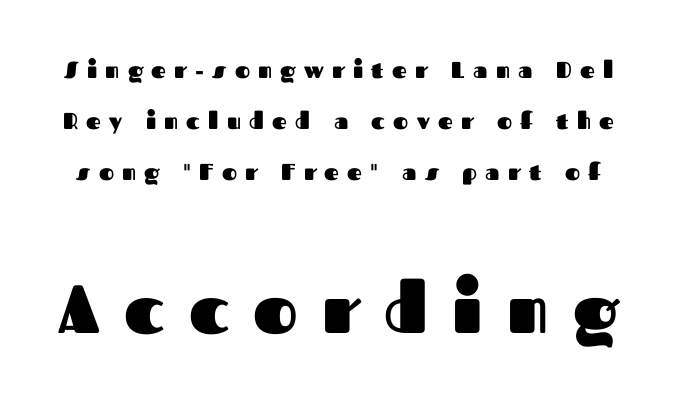
{"serif": "no", "italic": "no", "bold": "yes", "weight": "heavy", "width": "normal", "stroke_contrast": "medium", "x_height": "medium", "monospaced": "no", "underline": "no", "line_spacing": "loose", "line_spacing_ratio": 2.22, "letter_spacing": "wide", "letter_spacing_em": 0.36, "larger_block": "second", "size_ratio": 2.96, "glyph_px": 68}
